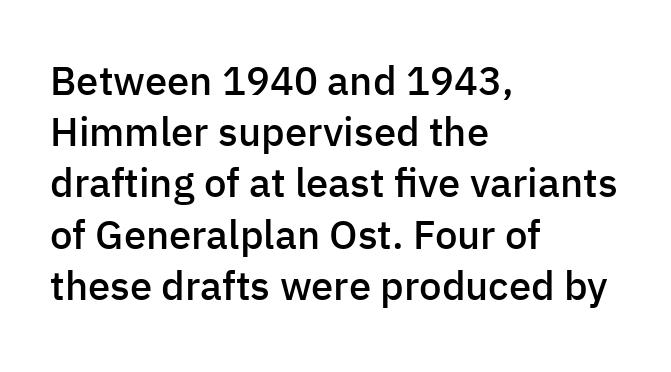
A classic flush-left, rag-right setting is used for this passage. What weight is shown? A semibold, between regular and bold. Nothing sits at the stroke ends, so this counts as sans-serif. Plain, unruled lines of type. Caption: standard tracking, unaltered.
